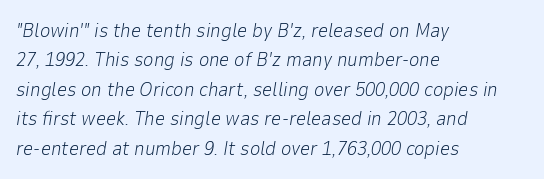
{"italic": "yes", "lean": "right", "slant_degrees": 9, "bold": "no", "underline": "no", "align": "left", "line_spacing": "normal", "line_spacing_ratio": 1.47, "letter_spacing": "normal", "letter_spacing_em": 0.0, "glyph_px": 20}
